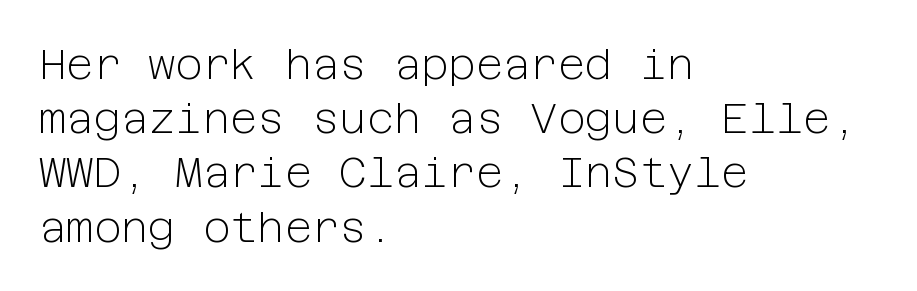
{"serif": "no", "italic": "no", "bold": "no", "weight": "light", "width": "normal", "stroke_contrast": "low", "x_height": "medium", "underline": "no", "align": "left", "line_spacing": "normal", "line_spacing_ratio": 1.29, "letter_spacing": "normal", "letter_spacing_em": 0.0, "glyph_px": 42}
